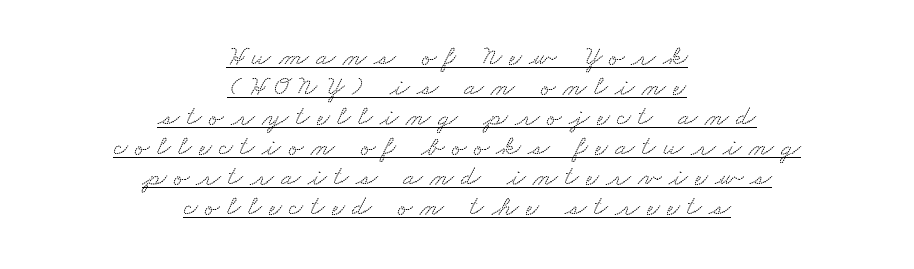
{"serif": "yes", "width": "wide", "stroke_contrast": "low", "x_height": "small", "monospaced": "no", "underline": "yes", "align": "center", "line_spacing": "tight", "line_spacing_ratio": 1.07, "letter_spacing": "wide", "letter_spacing_em": 0.26, "glyph_px": 28}
